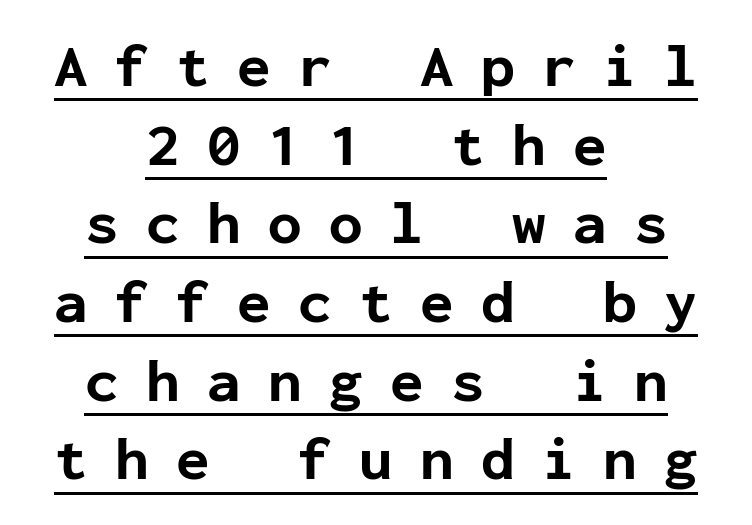
{"serif": "no", "italic": "no", "bold": "yes", "weight": "bold", "width": "normal", "stroke_contrast": "low", "x_height": "medium", "monospaced": "yes", "underline": "yes", "align": "center", "line_spacing": "normal", "line_spacing_ratio": 1.29, "letter_spacing": "wide", "letter_spacing_em": 0.45, "glyph_px": 61}
